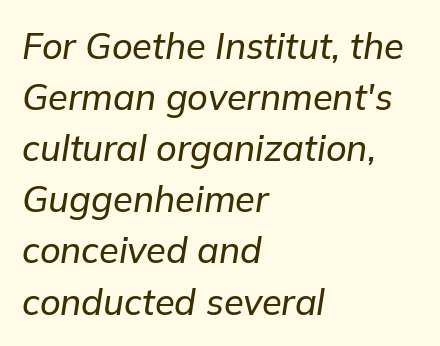
Q: Is the text italic (slanted)? A: Yes, it leans right by about 9 degrees.
Q: Is the text underlined? A: No.
Q: How is the paragraph aligned? A: Left-aligned.
Q: Is the spacing between letters normal or unusually wide? A: Normal.
Q: Is the spacing between lines tight, normal or loose? A: Normal.
Q: Width (condensed, normal, or wide)? A: Normal.
Q: Stroke contrast? A: Low.
Q: x-height? A: Medium.
Q: Monospaced? A: No.
